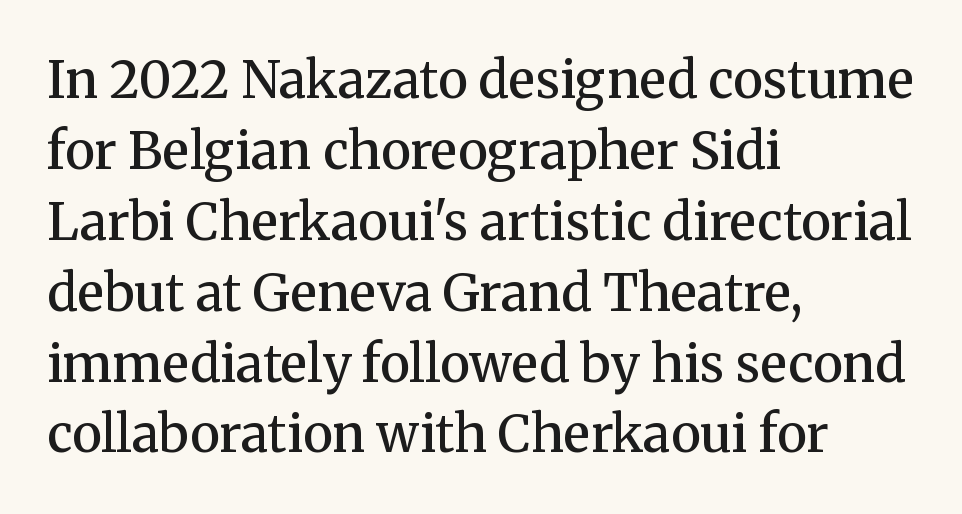
Q: Is the text bold? A: Semi-bold.
Q: Is the text italic (slanted)? A: No, it is upright.
Q: Is the typeface a serif or a sans-serif typeface? A: Serif.
Q: Is the text underlined? A: No.
Q: How is the paragraph aligned? A: Left-aligned.
Q: Is the spacing between letters normal or unusually wide? A: Normal.
Q: Is the spacing between lines tight, normal or loose? A: Normal.
Q: Width (condensed, normal, or wide)? A: Normal.
Q: Stroke contrast? A: Medium.
Q: x-height? A: Medium.
Q: Monospaced? A: No.
